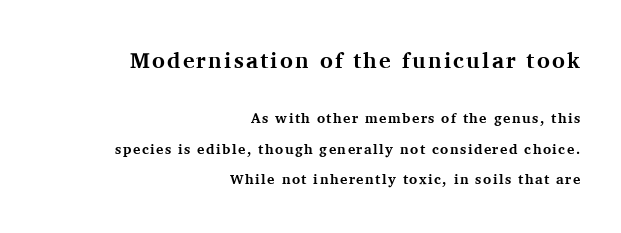
Q: Is the text bold? A: Yes.
Q: Is the text italic (slanted)? A: No, it is upright.
Q: Is the text underlined? A: No.
Q: How is the paragraph aligned? A: Right-aligned.
Q: Is the spacing between lines tight, normal or loose? A: Loose.
Q: Which block of text is set in a larger size, the first (top) or the second (bottom)? A: The first (top) one.
